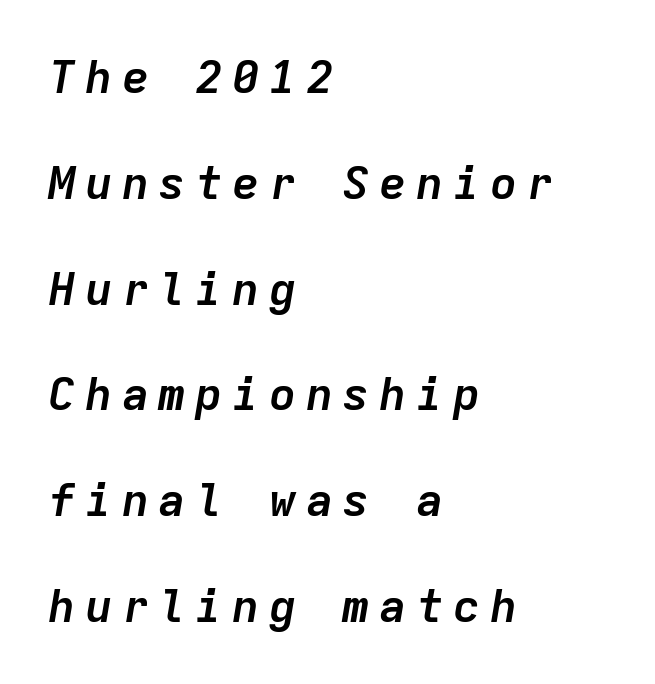
{"italic": "yes", "lean": "right", "slant_degrees": 9, "bold": "yes", "weight": "semibold", "width": "normal", "stroke_contrast": "low", "x_height": "medium", "monospaced": "yes", "underline": "no", "align": "left", "line_spacing": "loose", "line_spacing_ratio": 2.3, "letter_spacing": "wide", "letter_spacing_em": 0.2, "glyph_px": 46}
